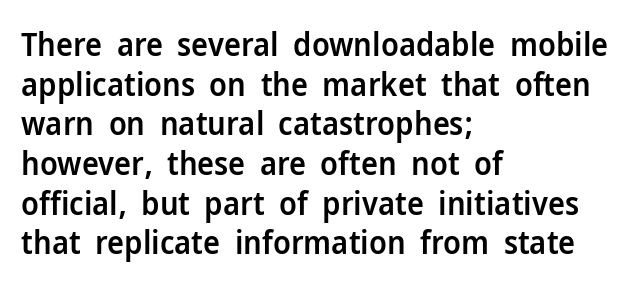
{"serif": "no", "italic": "no", "bold": "semi", "weight": "semibold", "width": "normal", "stroke_contrast": "low", "x_height": "medium", "monospaced": "no", "underline": "no", "align": "left", "line_spacing_ratio": 1.24, "letter_spacing": "normal", "letter_spacing_em": 0.0, "glyph_px": 32}
